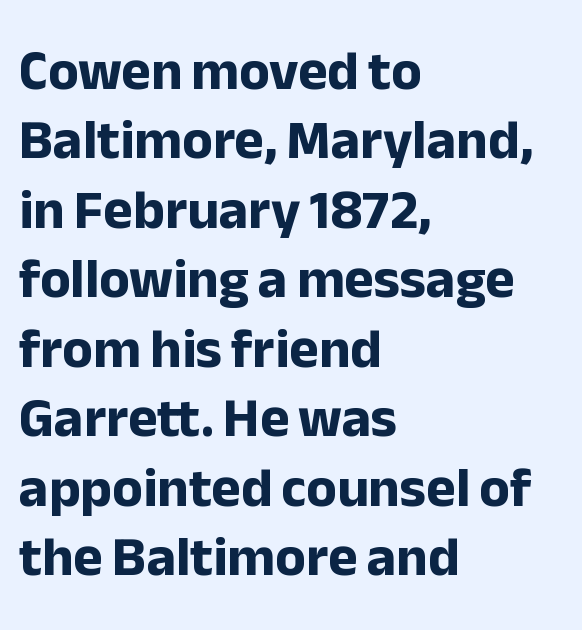
Q: Is the text bold? A: Yes.
Q: Is the text italic (slanted)? A: No, it is upright.
Q: Is the typeface a serif or a sans-serif typeface? A: Sans-serif.
Q: Is the text underlined? A: No.
Q: How is the paragraph aligned? A: Left-aligned.
Q: Is the spacing between letters normal or unusually wide? A: Normal.
Q: Width (condensed, normal, or wide)? A: Normal.
Q: Stroke contrast? A: Low.
Q: x-height? A: Medium.
Q: Monospaced? A: No.
